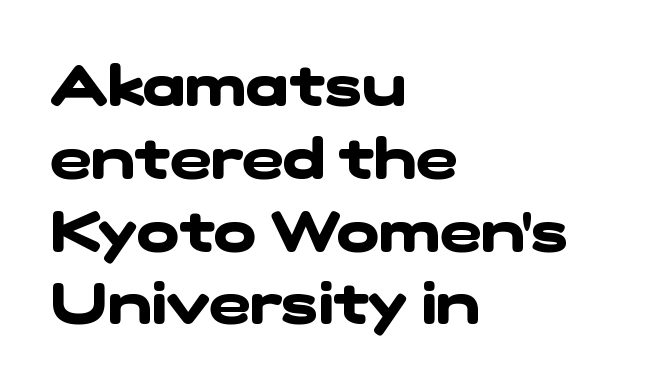
{"serif": "no", "bold": "yes", "weight": "heavy", "width": "wide", "stroke_contrast": "low", "x_height": "medium", "monospaced": "no", "underline": "no", "align": "left", "line_spacing": "normal", "line_spacing_ratio": 1.3, "letter_spacing": "normal", "letter_spacing_em": 0.0, "glyph_px": 56}
